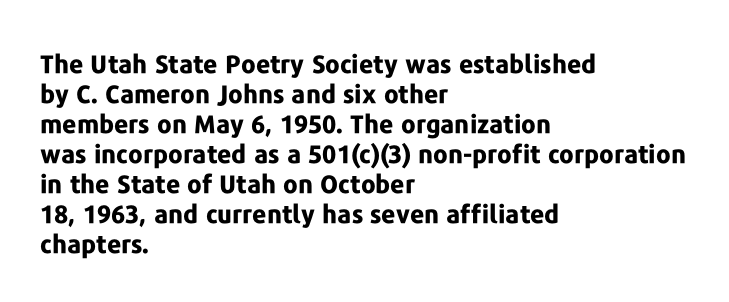
The image shows 25 px bold type, upright; set left-aligned, line spacing 1.2x, normal letter spacing, not underlined.
